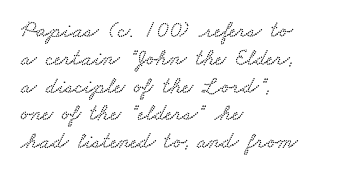
The letters sit at their default tracking, neither squeezed nor spread. Descenders hang freely into open space. These lines are set flush left with a ragged right edge.
